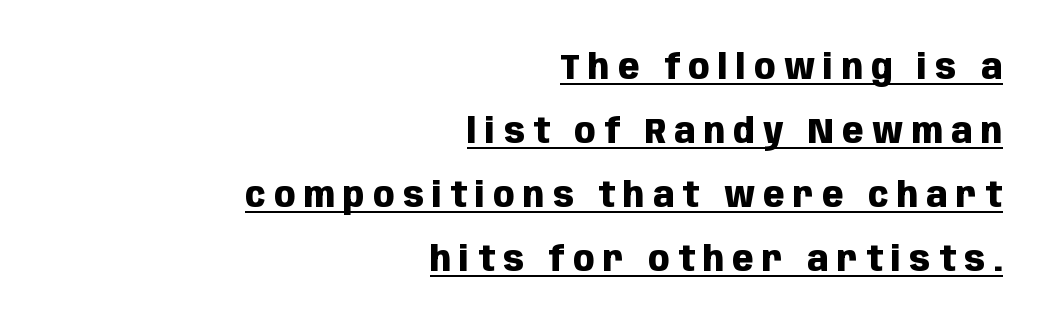
Layout note: lines flush right. Each line of the rendering has a horizontal stroke beneath the glyphs. Does the lettering tilt? It doesn't — this is upright. The letters advance in unequal steps, a hallmark of proportional type. The face used here is rendered with a markedly widened letterfit.
